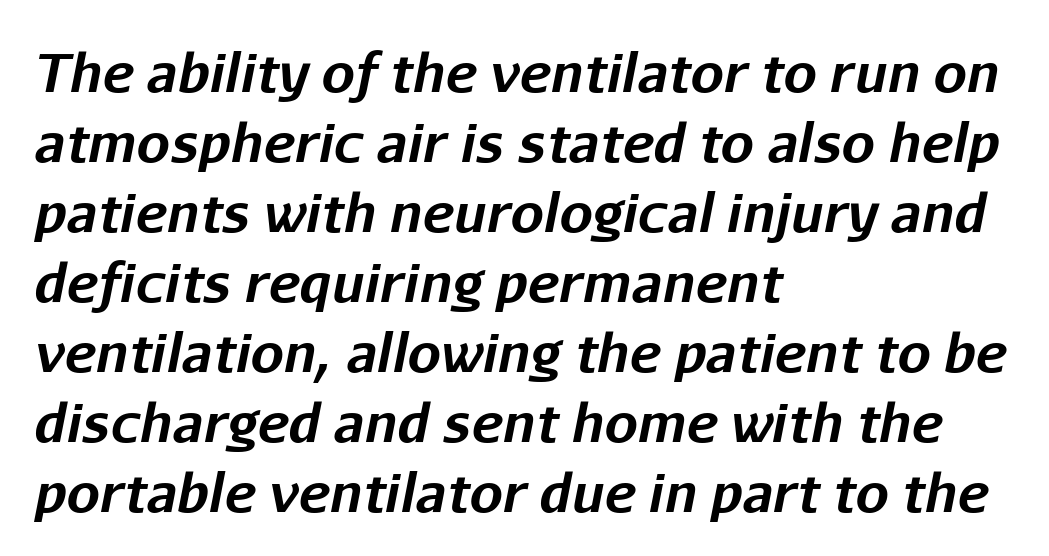
Q: Is the text bold? A: Yes.
Q: Is the text italic (slanted)? A: Yes, it leans right by about 11 degrees.
Q: Is the text underlined? A: No.
Q: How is the paragraph aligned? A: Left-aligned.
Q: Is the spacing between letters normal or unusually wide? A: Normal.
Q: Is the spacing between lines tight, normal or loose? A: Normal.
Q: Width (condensed, normal, or wide)? A: Normal.
Q: Stroke contrast? A: Low.
Q: x-height? A: Medium.
Q: Monospaced? A: No.
